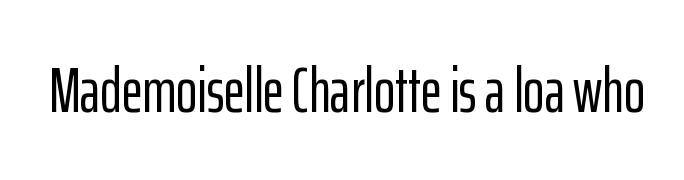
{"serif": "no", "italic": "no", "width": "condensed", "stroke_contrast": "low", "x_height": "medium", "monospaced": "no", "underline": "no", "letter_spacing": "normal", "letter_spacing_em": 0.0, "glyph_px": 64}
